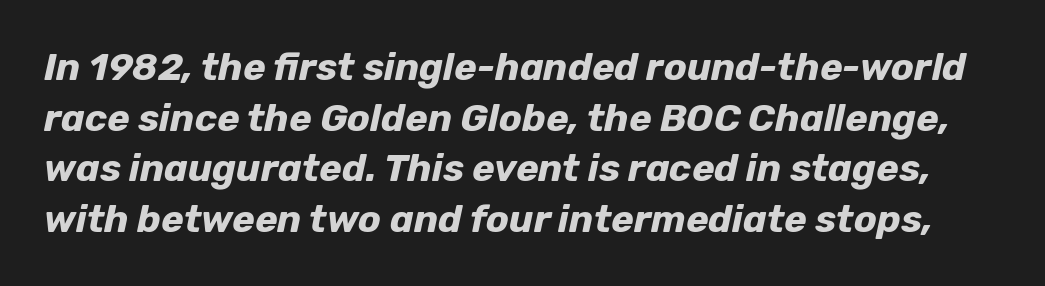
{"italic": "yes", "lean": "right", "slant_degrees": 12, "bold": "yes", "weight": "bold", "width": "normal", "stroke_contrast": "low", "x_height": "medium", "monospaced": "no", "underline": "no", "line_spacing": "normal", "line_spacing_ratio": 1.33, "letter_spacing": "normal", "letter_spacing_em": 0.0, "glyph_px": 38}
